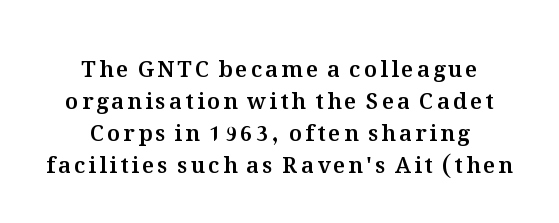
Any mark beneath the type? The region is blank. This is roman type, the default non-slanted kind. Leftover space on each line is divided equally before and after the words. The designer left line spacing at the default.
